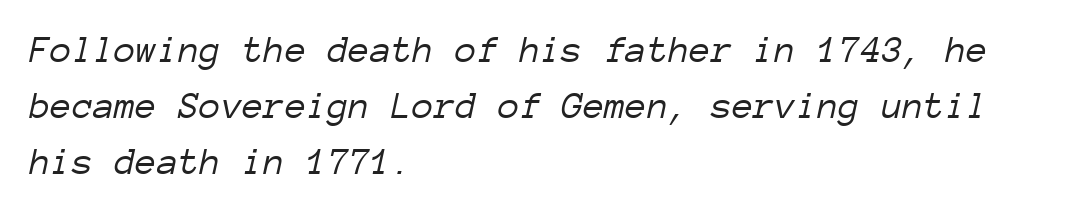
Inter-character spacing is left at the font's built-in metrics. Tall strokes in this sample are angled rather than plumb. The paragraph has a hard left edge and a soft right edge. This rendering features lettering with no underline. The rendering uses typewriter-style spacing with identical character cells. The line-height multiplier appears to be the usual default.
